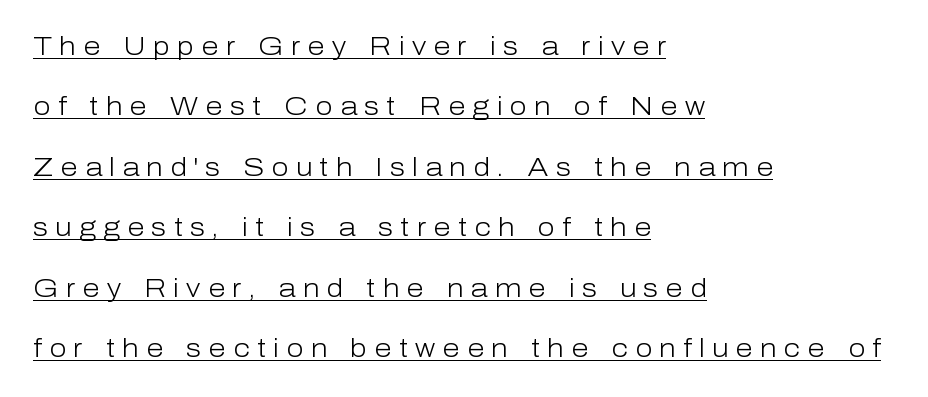
{"italic": "no", "bold": "no", "underline": "yes", "align": "left", "line_spacing": "loose", "line_spacing_ratio": 2.42, "letter_spacing": "wide", "letter_spacing_em": 0.29, "glyph_px": 25}
